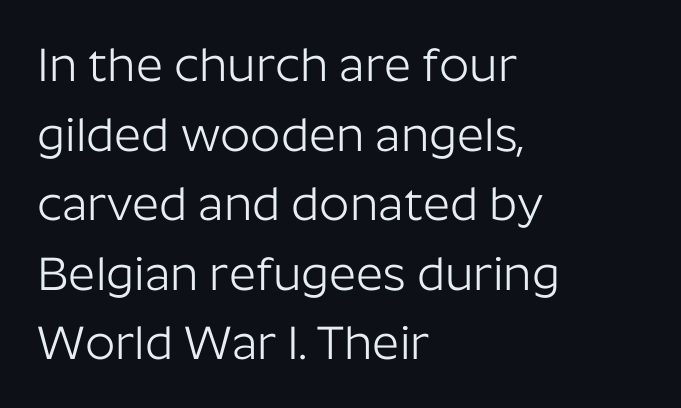
{"serif": "no", "italic": "no", "bold": "no", "weight": "light", "width": "normal", "stroke_contrast": "low", "x_height": "medium", "monospaced": "no", "underline": "no", "align": "left", "line_spacing": "normal", "line_spacing_ratio": 1.48, "letter_spacing": "normal", "letter_spacing_em": 0.0, "glyph_px": 47}
